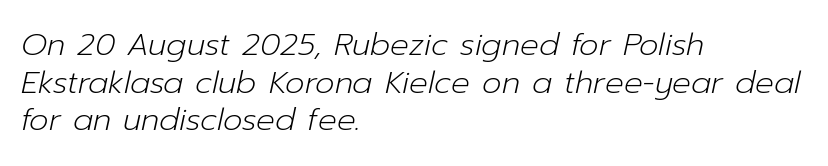
The image shows 31 px light type, italic (leaning right); set left-aligned, line spacing 1.21x, normal letter spacing, not underlined; low stroke contrast and a medium x-height.
